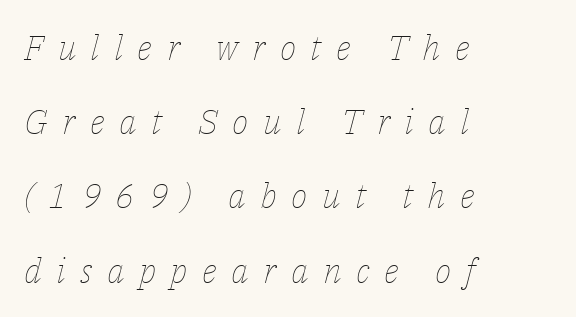
The image shows 35 px thin type, italic (leaning right); set left-aligned, loose line spacing (2.12x), unusually wide letter spacing (+0.41 em), not underlined; low stroke contrast and a medium x-height.
